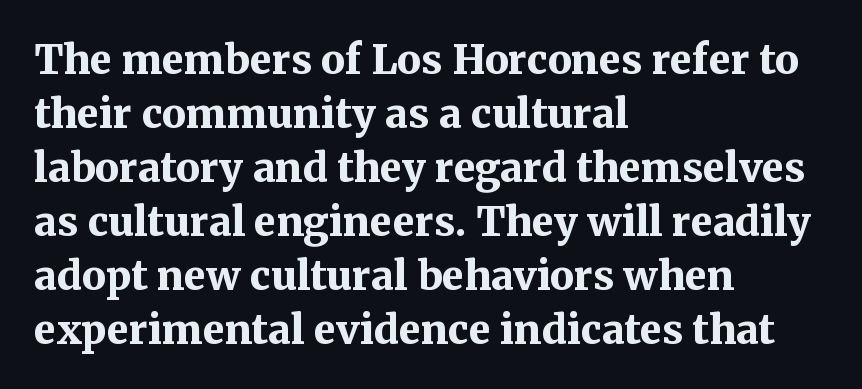
Q: Is the text bold? A: Yes.
Q: Is the text italic (slanted)? A: No, it is upright.
Q: Is the typeface a serif or a sans-serif typeface? A: Serif.
Q: Is the text underlined? A: No.
Q: How is the paragraph aligned? A: Left-aligned.
Q: Is the spacing between letters normal or unusually wide? A: Normal.
Q: Is the spacing between lines tight, normal or loose? A: Normal.
Q: Width (condensed, normal, or wide)? A: Normal.
Q: Stroke contrast? A: Medium.
Q: x-height? A: Medium.
Q: Monospaced? A: No.
